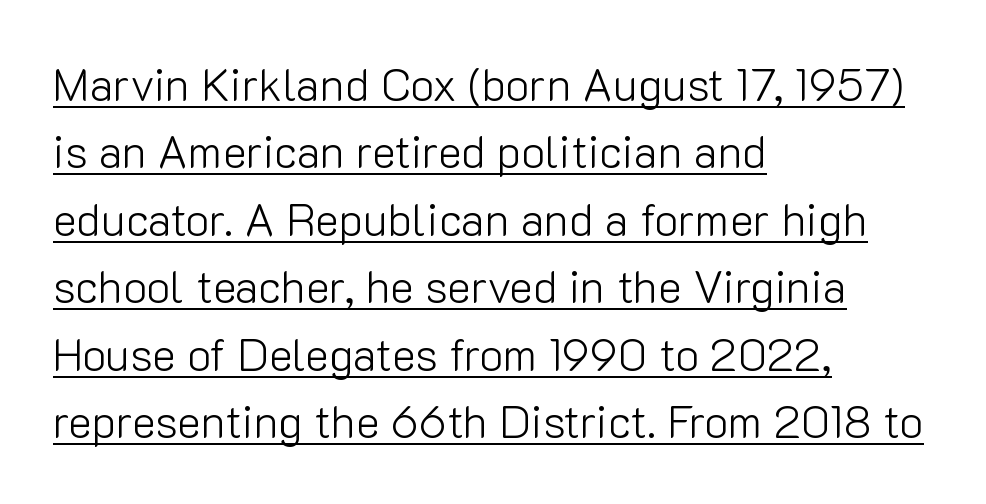
All the whitespace from short lines collects on the right. Horizontal bands of white between lines are of average thickness. The face used here is rendered with its standard letterfit. Descenders here cross a horizontal rule under the line. The typography opts for an upright posture over an oblique one. Stem width sits at or under what a default text font uses.
